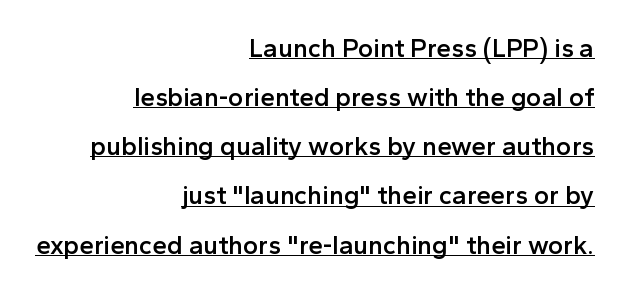
All the whitespace from short lines collects on the left. A semibold gives these letters moderate extra thickness, short of bold. Honestly, the underline is the first thing you notice here. Quick note: not italic, upright. The gaps between neighbouring characters are ordinary and unremarkable.
